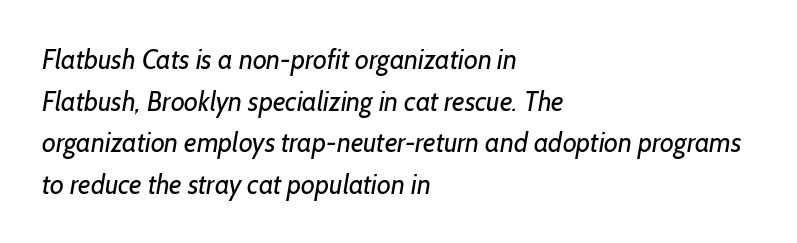
Q: Is the text bold? A: No.
Q: Is the text underlined? A: No.
Q: How is the paragraph aligned? A: Left-aligned.
Q: Is the spacing between letters normal or unusually wide? A: Normal.
Q: Is the spacing between lines tight, normal or loose? A: Normal.
